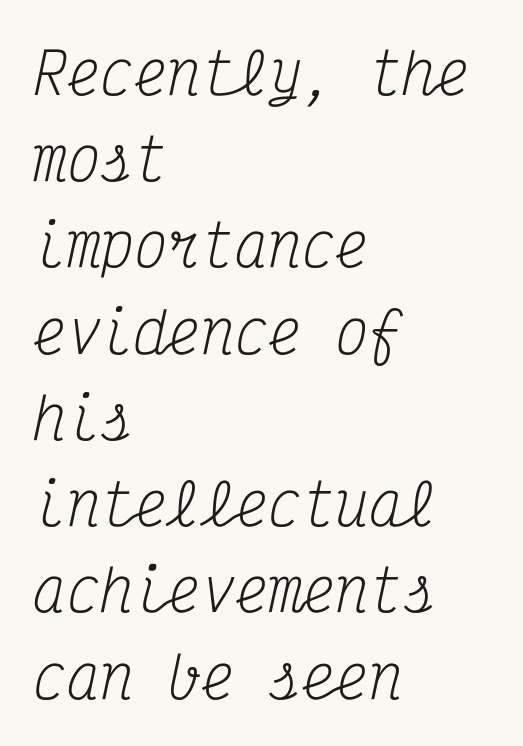
The passage shown is not bold in any degree. Is this a fixed-width face? Yes — each glyph sits in an identical cell. The type family on display is of the serif kind. Notice how descenders clear the ascenders below comfortably — that's standard leading.
